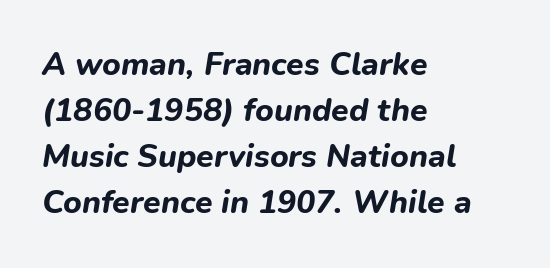
Q: Is the text bold? A: Yes.
Q: Is the text italic (slanted)? A: Yes, it leans right by about 9 degrees.
Q: Is the text underlined? A: No.
Q: How is the paragraph aligned? A: Left-aligned.
Q: Is the spacing between letters normal or unusually wide? A: Normal.
Q: Is the spacing between lines tight, normal or loose? A: Normal.
Q: Width (condensed, normal, or wide)? A: Normal.
Q: Stroke contrast? A: Low.
Q: x-height? A: Medium.
Q: Monospaced? A: No.
